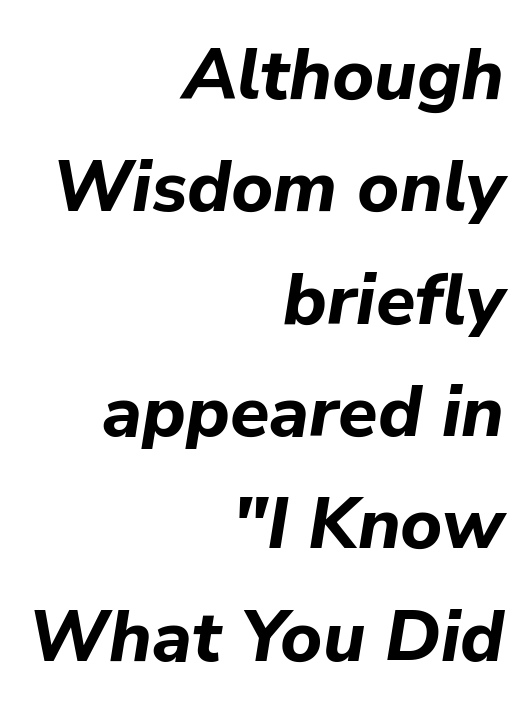
The rag falls on the left side of this text block. Emphasis by weight is at full strength: bold. Glyph-to-glyph distance matches everyday printed text. The face used here is proportionally spaced, like ordinary book or web type. This block has exactly the height ordinary leading produces.
